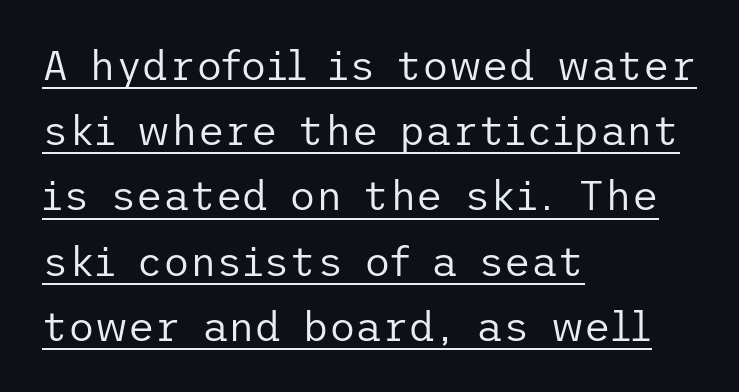
{"serif": "no", "italic": "no", "bold": "no", "weight": "regular", "width": "normal", "stroke_contrast": "low", "x_height": "medium", "underline": "yes", "align": "left", "line_spacing": "normal", "line_spacing_ratio": 1.59, "letter_spacing": "normal", "letter_spacing_em": 0.0, "glyph_px": 41}
